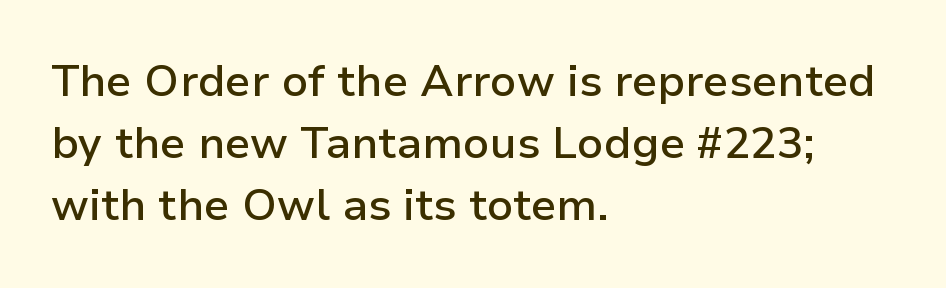
{"serif": "no", "italic": "no", "bold": "semi", "weight": "semibold", "width": "normal", "stroke_contrast": "low", "x_height": "medium", "monospaced": "no", "underline": "no", "align": "left", "line_spacing": "normal", "line_spacing_ratio": 1.41, "letter_spacing": "normal", "letter_spacing_em": 0.0, "glyph_px": 44}
